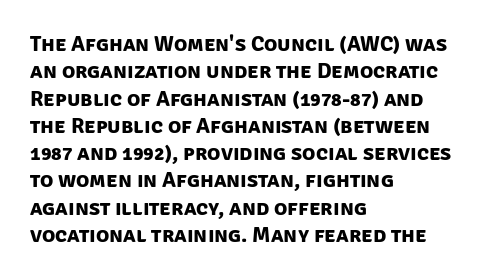
Does extra space separate the letters? No, they use regular spacing. Stroke thickness is high; the sample reads as a true bold. The paragraph shown leans on its left margin. This rendering features lettering with no underline.
